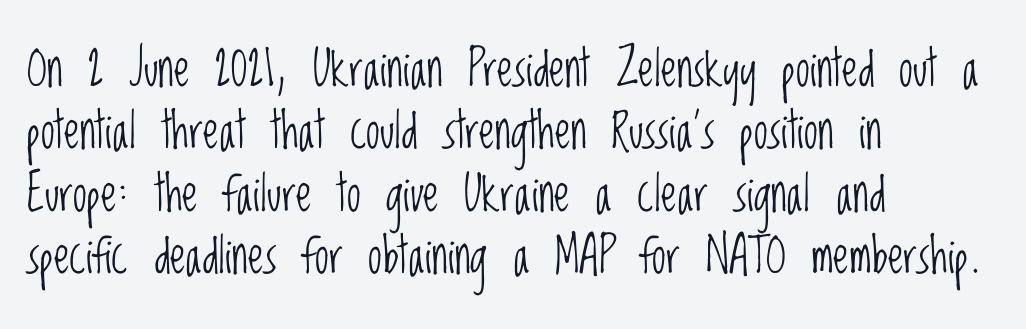
Q: Is the text bold? A: No.
Q: Is the text italic (slanted)? A: No, it is upright.
Q: Is the typeface a serif or a sans-serif typeface? A: Sans-serif.
Q: Is the text underlined? A: No.
Q: How is the paragraph aligned? A: Left-aligned.
Q: Is the spacing between letters normal or unusually wide? A: Normal.
Q: Is the spacing between lines tight, normal or loose? A: Normal.
Q: Width (condensed, normal, or wide)? A: Condensed.
Q: Stroke contrast? A: Low.
Q: x-height? A: Large.
Q: Monospaced? A: No.
